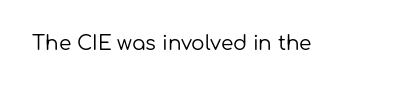
{"italic": "no", "bold": "no", "underline": "no", "letter_spacing": "normal", "letter_spacing_em": 0.0, "glyph_px": 20}
